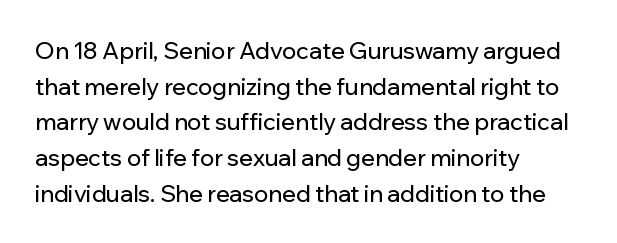
The image shows 23 px text type, upright; set left-aligned, normal line spacing (1.55x), normal letter spacing, not underlined.
